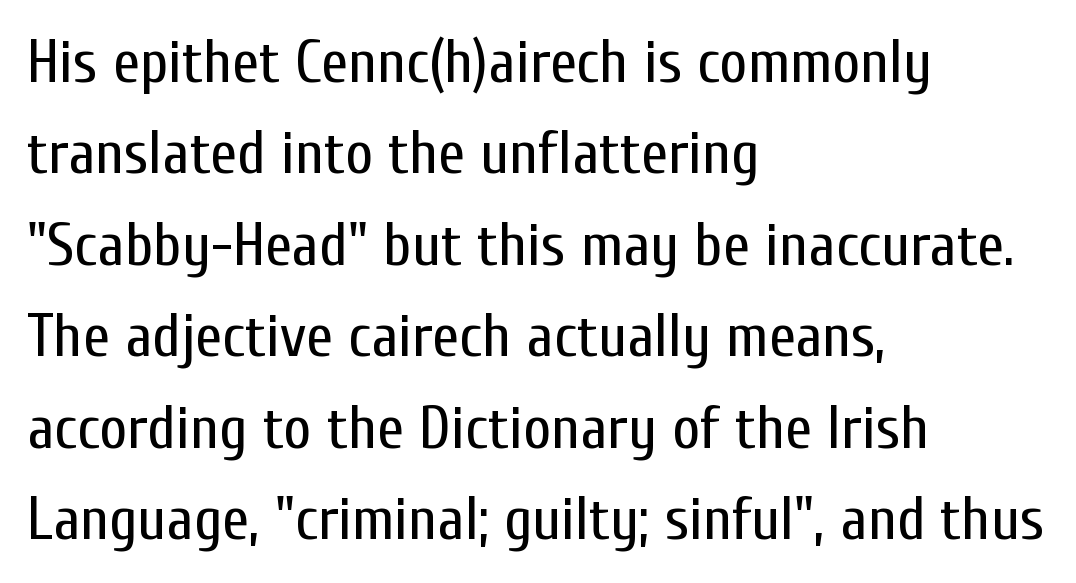
The image shows 61 px regular-weight, condensed sans-serif type, upright; set left-aligned, normal line spacing (1.5x), normal letter spacing, not underlined; low stroke contrast and a medium x-height.
